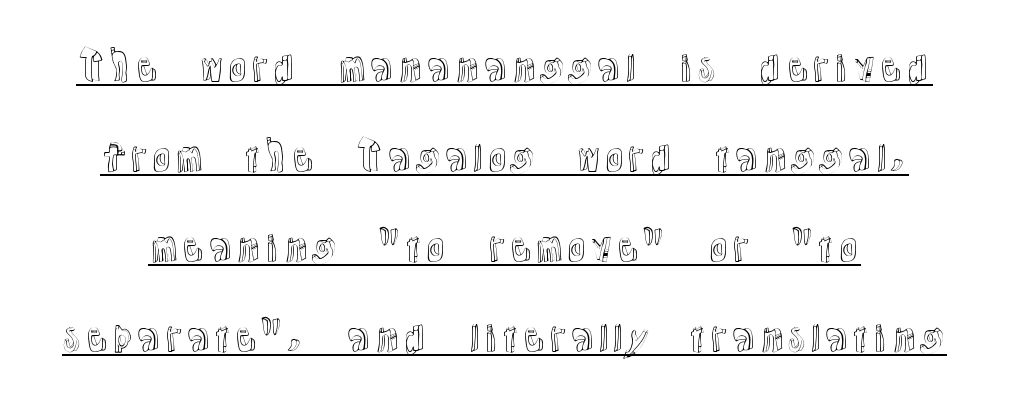
No italicization has been applied; the sample stays upright. What decoration does the sample have? An underline. A typesetter would call this leading open, well beyond the default. No extra tracking has been applied to these lines. Spacing verdict: proportional, widths tailored to each character.
